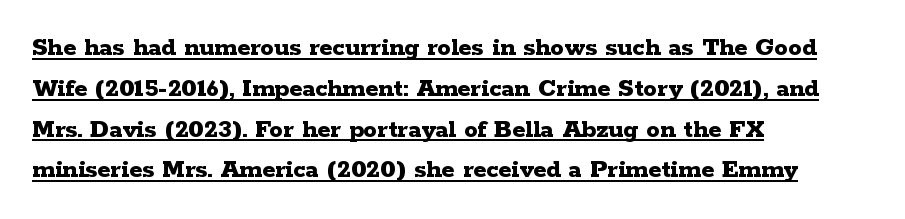
Q: Is the text bold? A: Yes.
Q: Is the text italic (slanted)? A: No, it is upright.
Q: Is the text underlined? A: Yes.
Q: How is the paragraph aligned? A: Left-aligned.
Q: Is the spacing between letters normal or unusually wide? A: Normal.
Q: Is the spacing between lines tight, normal or loose? A: Normal.
